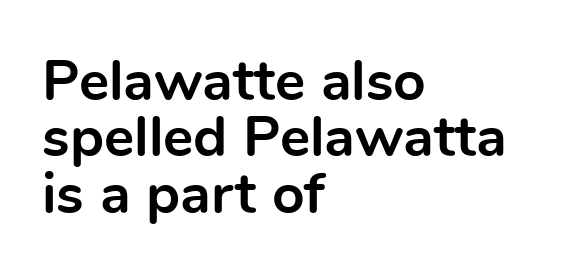
Spacing verdict: proportional, widths tailored to each character. The typography opts for an upright posture over an oblique one. If you measured baseline to baseline, you'd find a short distance. Strokes here are thick enough to call this a true bold. Words float on clear page, feet unadorned.
